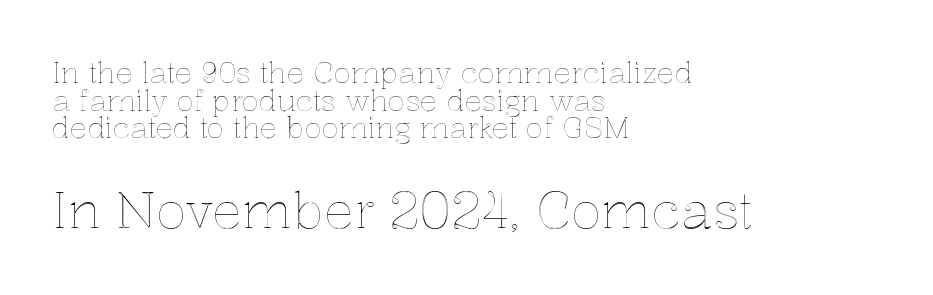
Q: Is the text italic (slanted)? A: No, it is upright.
Q: Is the text underlined? A: No.
Q: How is the paragraph aligned? A: Left-aligned.
Q: Is the spacing between letters normal or unusually wide? A: Normal.
Q: Is the spacing between lines tight, normal or loose? A: Tight.
Q: Which block of text is set in a larger size, the first (top) or the second (bottom)? A: The second (bottom) one.
Q: Width (condensed, normal, or wide)? A: Normal.
Q: x-height? A: Medium.
Q: Monospaced? A: No.
